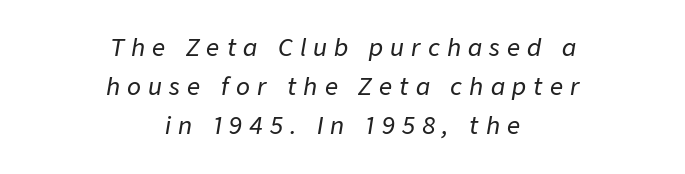
Q: Is the text italic (slanted)? A: Yes, it leans right by about 9 degrees.
Q: Is the text underlined? A: No.
Q: How is the paragraph aligned? A: Centered.
Q: Is the spacing between letters normal or unusually wide? A: Unusually wide.
Q: Is the spacing between lines tight, normal or loose? A: Normal.
